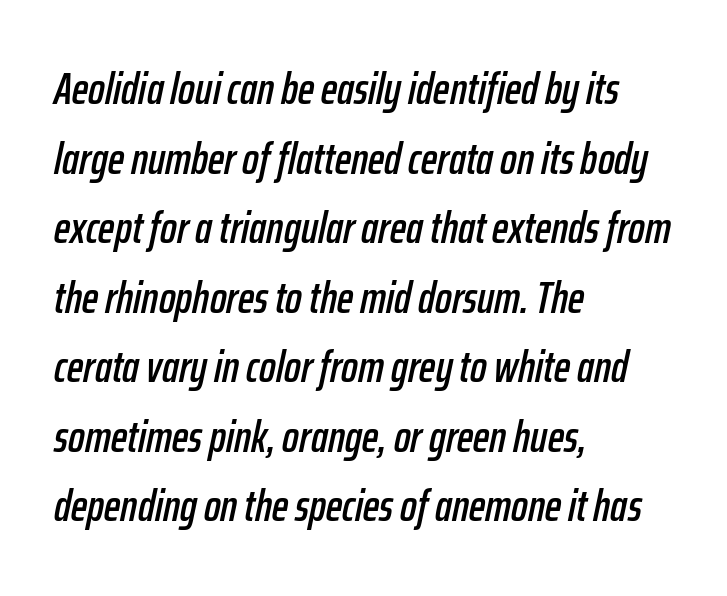
{"italic": "yes", "lean": "right", "slant_degrees": 12, "width": "condensed", "stroke_contrast": "low", "x_height": "medium", "monospaced": "no", "underline": "no", "align": "left", "line_spacing": "normal", "line_spacing_ratio": 1.58, "letter_spacing": "normal", "letter_spacing_em": 0.0, "glyph_px": 44}
